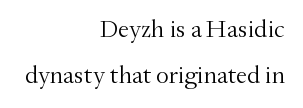
The image shows 25 px text type, upright; set right-aligned, line spacing 1.83x, normal letter spacing, not underlined.
